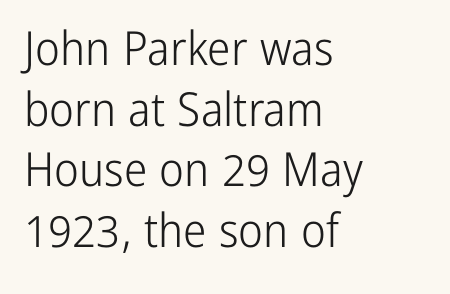
{"serif": "no", "italic": "no", "bold": "no", "weight": "light", "width": "condensed", "stroke_contrast": "low", "x_height": "medium", "monospaced": "no", "underline": "no", "align": "left", "line_spacing": "normal", "line_spacing_ratio": 1.29, "letter_spacing": "normal", "letter_spacing_em": 0.0, "glyph_px": 47}
